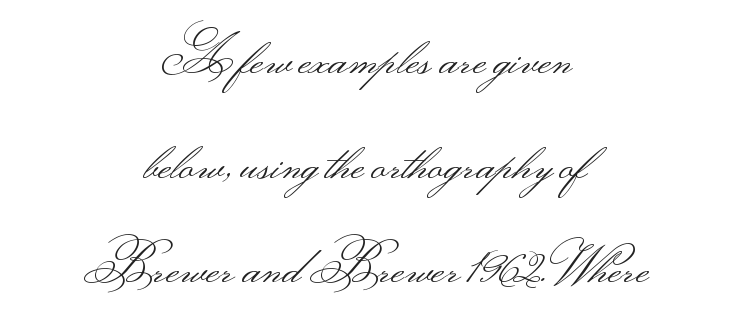
{"serif": "no", "bold": "no", "weight": "light", "width": "wide", "stroke_contrast": "medium", "monospaced": "no", "underline": "no", "align": "center", "line_spacing": "loose", "line_spacing_ratio": 2.05, "letter_spacing": "normal", "letter_spacing_em": 0.0, "glyph_px": 51}
